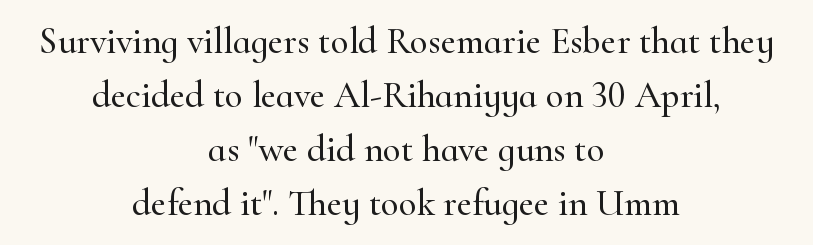
Q: Is the text italic (slanted)? A: No, it is upright.
Q: Is the typeface a serif or a sans-serif typeface? A: Serif.
Q: Is the text underlined? A: No.
Q: How is the paragraph aligned? A: Centered.
Q: Is the spacing between letters normal or unusually wide? A: Normal.
Q: Is the spacing between lines tight, normal or loose? A: Normal.
Q: Width (condensed, normal, or wide)? A: Normal.
Q: Stroke contrast? A: High.
Q: x-height? A: Small.
Q: Monospaced? A: No.
